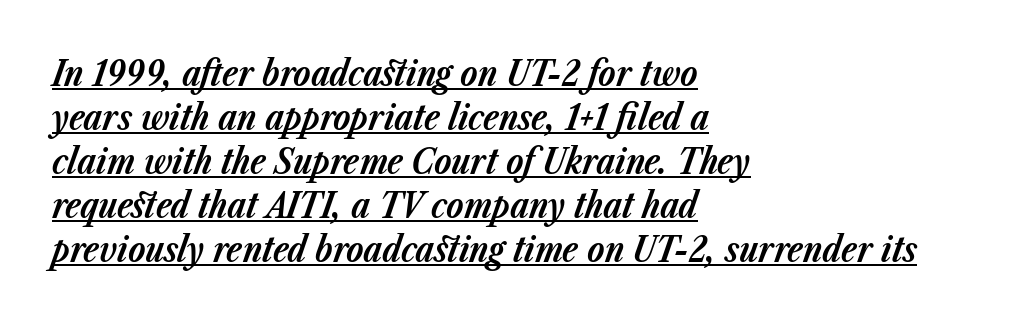
If you drew a line through each stem, it would be angled. Caption: multi-line text, flush left, ragged right. You could not count columns in this text — the font is proportionally spaced. This is heavy type, rendered in bold. Students, note that the glyphs here touch the page at normal intervals.
